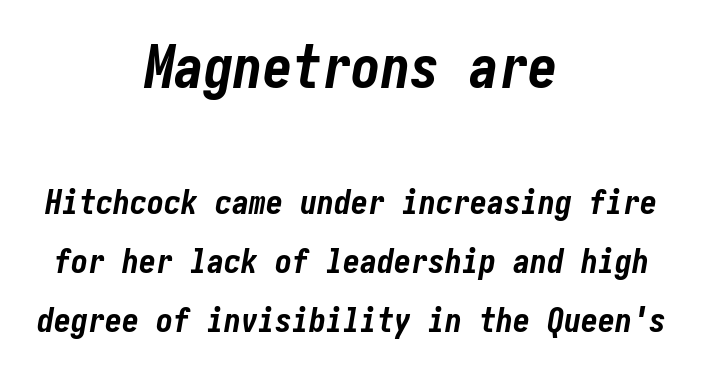
The image shows 59 px bold, condensed type, italic (leaning right); set centered, line spacing 1.74x, normal letter spacing, not underlined; the first (top) block is 1.74x larger; low stroke contrast and a medium x-height.
